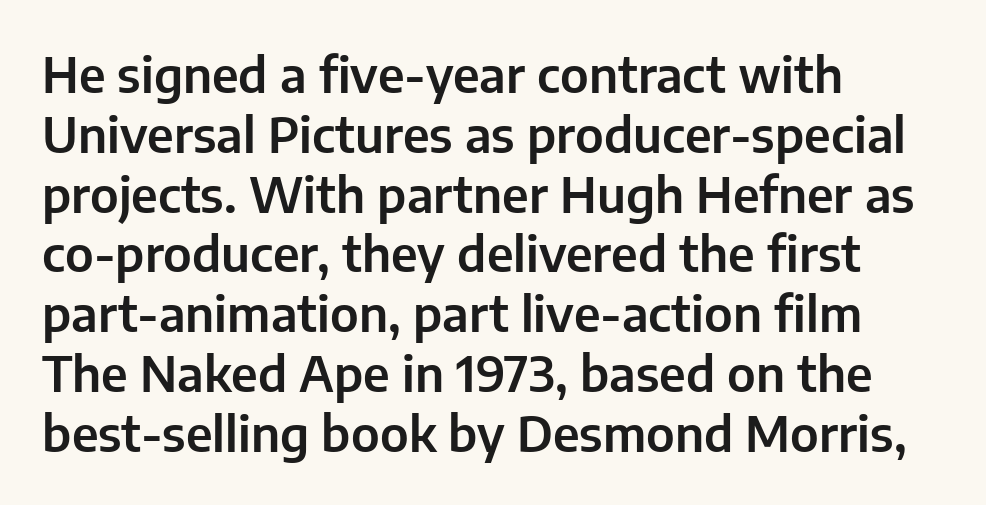
The face used here is proportionally spaced, like ordinary book or web type. Descenders hang freely into open space. In terms of letterspacing, this is plain default setting. The characters display no serif detailing; their extremities are plain.
